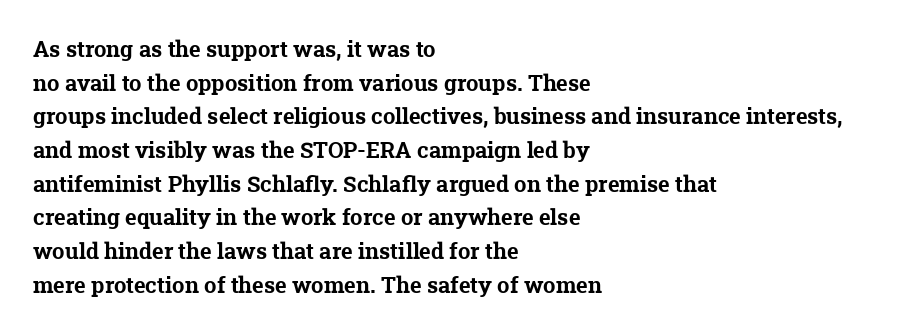
The image shows 22 px bold type; set left-aligned, normal line spacing (1.53x), normal letter spacing, not underlined.
